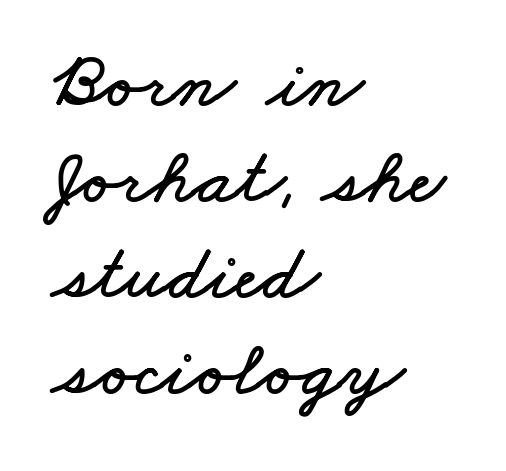
Type without underlining. Characters follow at the spacing the type designer built in. If you drew a ruler down the left edge, every line would touch it. Each letter keeps its own natural width here, so spacing adapts to shape.
